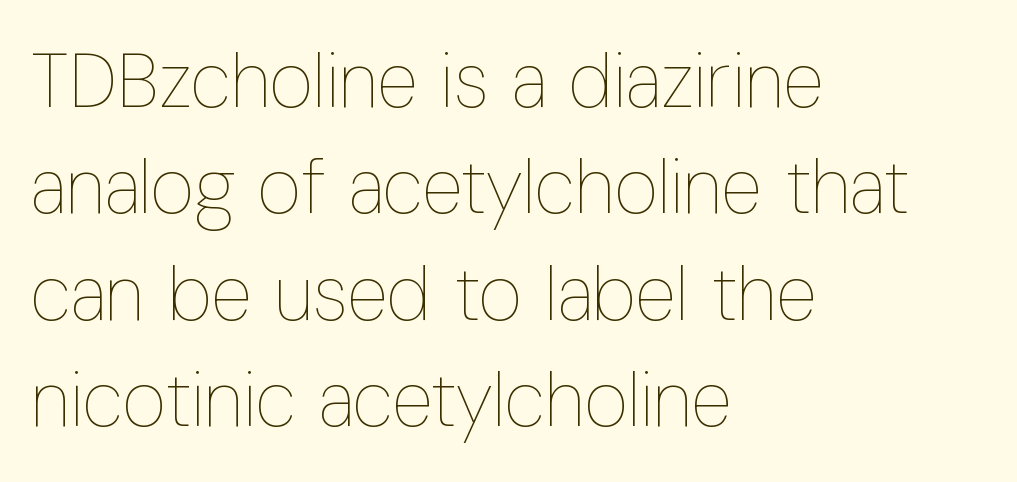
{"italic": "no", "bold": "no", "weight": "thin", "width": "condensed", "stroke_contrast": "low", "x_height": "medium", "monospaced": "no", "underline": "no", "align": "left", "line_spacing": "normal", "line_spacing_ratio": 1.4, "letter_spacing": "normal", "letter_spacing_em": 0.0, "glyph_px": 76}
